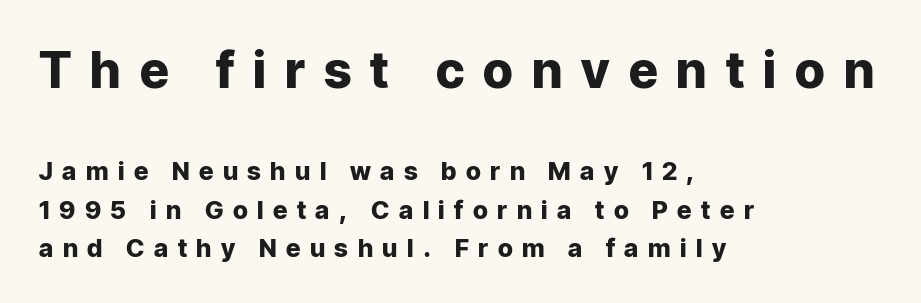
Q: Is the text bold? A: Yes.
Q: Is the text italic (slanted)? A: No, it is upright.
Q: Is the typeface a serif or a sans-serif typeface? A: Sans-serif.
Q: Is the text underlined? A: No.
Q: How is the paragraph aligned? A: Left-aligned.
Q: Is the spacing between letters normal or unusually wide? A: Unusually wide.
Q: Is the spacing between lines tight, normal or loose? A: Normal.
Q: Which block of text is set in a larger size, the first (top) or the second (bottom)? A: The first (top) one.
Q: Width (condensed, normal, or wide)? A: Normal.
Q: Stroke contrast? A: Low.
Q: x-height? A: Medium.
Q: Monospaced? A: No.
